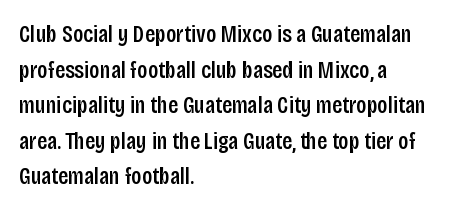
A semibold gives these letters moderate extra thickness, short of bold. Line spacing here is normal. Short note: letters normally spaced. Designer's note — italics off, roman on. A clean baseline with only descenders dipping below it. Line beginnings align vertically; line endings do not.
